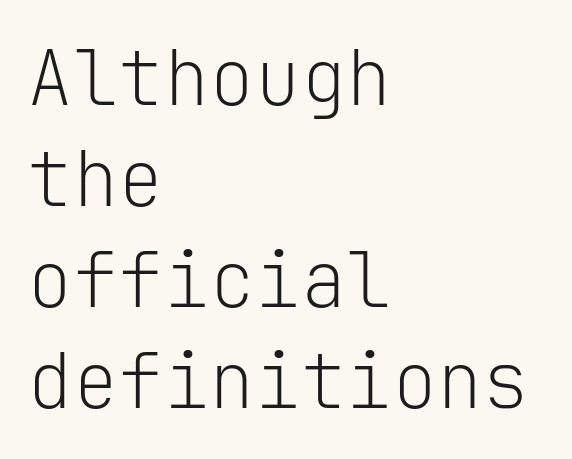
The image shows 76 px light sans-serif type, upright, monospaced; set left-aligned, normal line spacing (1.33x), normal letter spacing, not underlined; low stroke contrast and a medium x-height.
